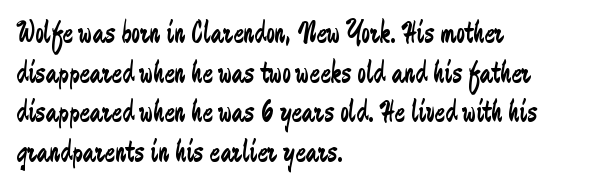
Q: Is the text bold? A: No.
Q: Is the text italic (slanted)? A: Yes.
Q: Is the typeface a serif or a sans-serif typeface? A: Sans-serif.
Q: Is the text underlined? A: No.
Q: How is the paragraph aligned? A: Left-aligned.
Q: Is the spacing between letters normal or unusually wide? A: Normal.
Q: Is the spacing between lines tight, normal or loose? A: Normal.
Q: Width (condensed, normal, or wide)? A: Condensed.
Q: Stroke contrast? A: Low.
Q: x-height? A: Medium.
Q: Monospaced? A: No.
